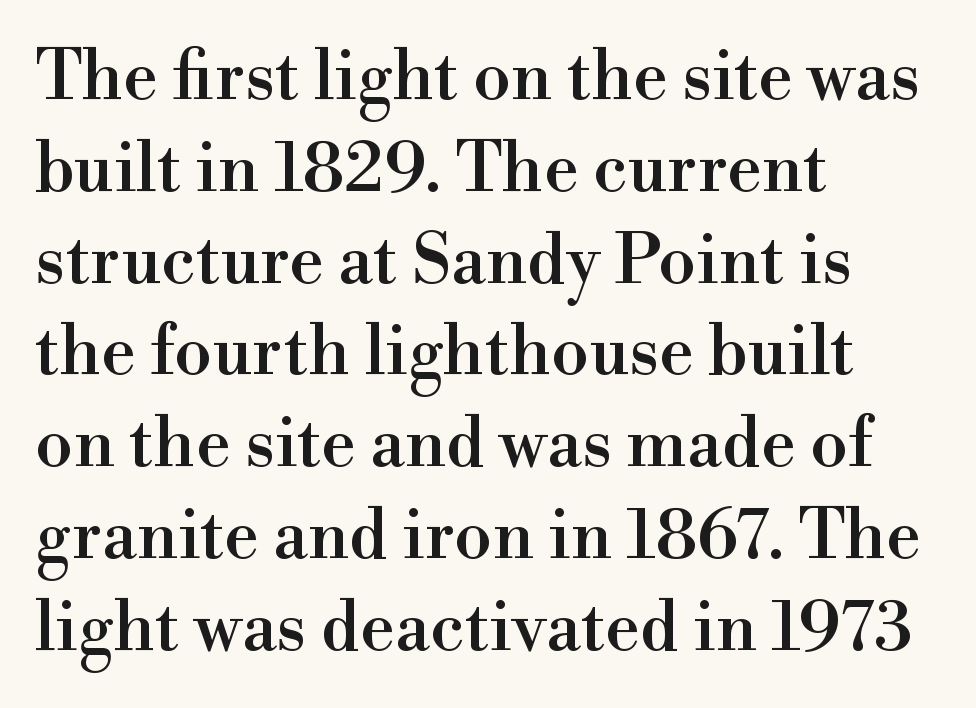
{"serif": "yes", "italic": "no", "width": "normal", "stroke_contrast": "high", "x_height": "small", "monospaced": "no", "underline": "no", "align": "left", "line_spacing": "normal", "line_spacing_ratio": 1.33, "letter_spacing": "normal", "letter_spacing_em": 0.0, "glyph_px": 69}
